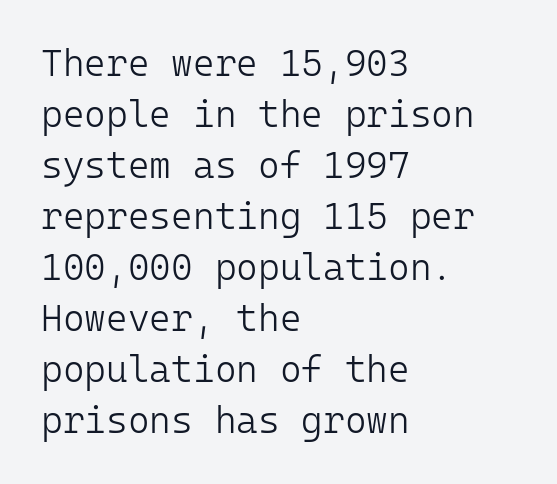
The image shows 37 px light sans-serif type, upright, monospaced; set left-aligned, normal line spacing (1.38x), normal letter spacing, not underlined; low stroke contrast and a medium x-height.
